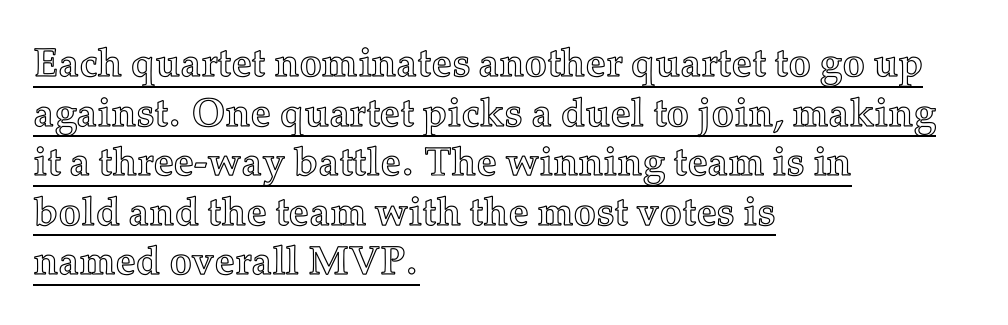
Q: Is the text italic (slanted)? A: No, it is upright.
Q: Is the text underlined? A: Yes.
Q: How is the paragraph aligned? A: Left-aligned.
Q: Is the spacing between letters normal or unusually wide? A: Normal.
Q: Width (condensed, normal, or wide)? A: Normal.
Q: x-height? A: Medium.
Q: Monospaced? A: No.
